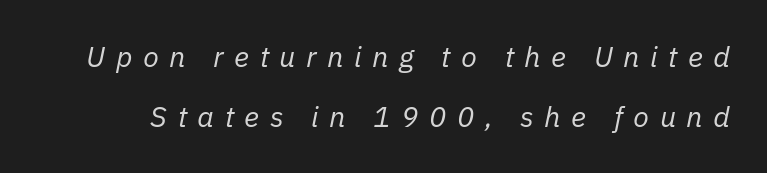
Q: Is the text bold? A: No.
Q: Is the text italic (slanted)? A: Yes, it leans right by about 11 degrees.
Q: Is the text underlined? A: No.
Q: Is the spacing between letters normal or unusually wide? A: Unusually wide.
Q: Is the spacing between lines tight, normal or loose? A: Loose.
Q: Width (condensed, normal, or wide)? A: Normal.
Q: Stroke contrast? A: Low.
Q: x-height? A: Medium.
Q: Monospaced? A: No.
